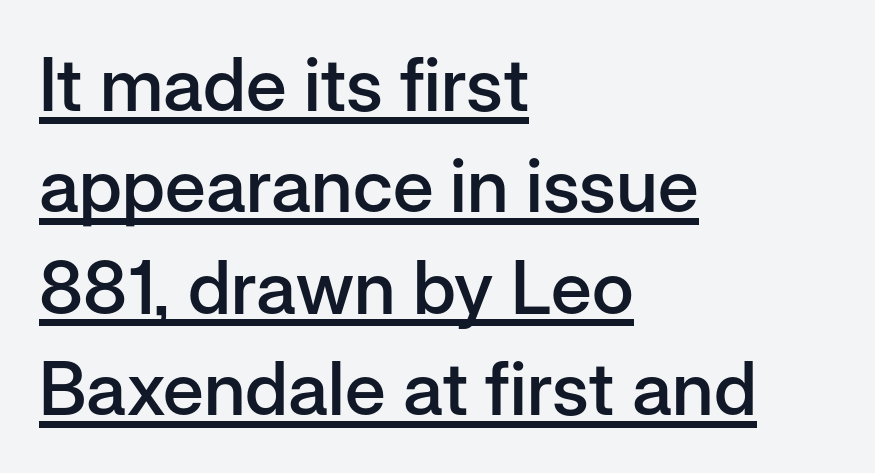
Q: Is the text bold? A: Semi-bold.
Q: Is the text italic (slanted)? A: No, it is upright.
Q: Is the typeface a serif or a sans-serif typeface? A: Sans-serif.
Q: Is the text underlined? A: Yes.
Q: How is the paragraph aligned? A: Left-aligned.
Q: Is the spacing between letters normal or unusually wide? A: Normal.
Q: Is the spacing between lines tight, normal or loose? A: Normal.
Q: Width (condensed, normal, or wide)? A: Normal.
Q: Stroke contrast? A: Low.
Q: x-height? A: Medium.
Q: Monospaced? A: No.
